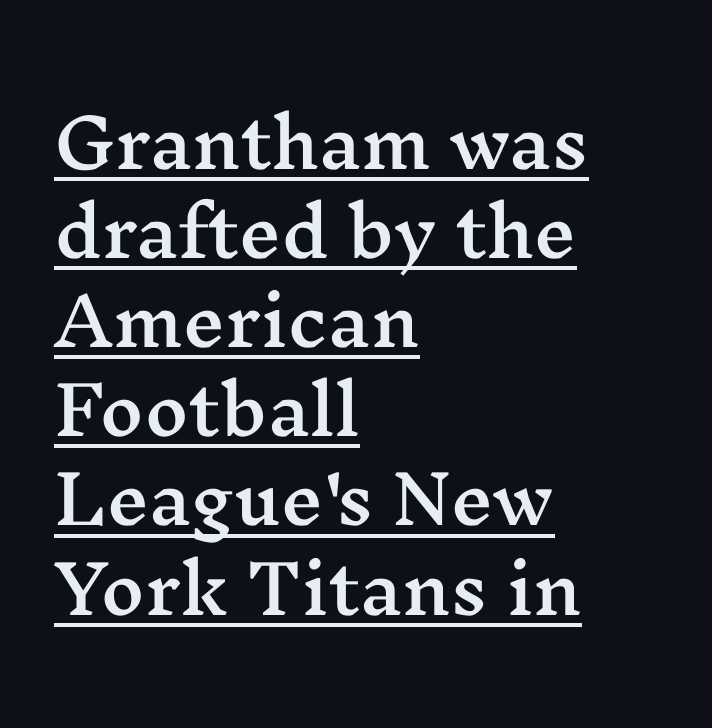
Q: Is the text italic (slanted)? A: No, it is upright.
Q: Is the typeface a serif or a sans-serif typeface? A: Serif.
Q: Is the text underlined? A: Yes.
Q: How is the paragraph aligned? A: Left-aligned.
Q: Is the spacing between letters normal or unusually wide? A: Normal.
Q: Is the spacing between lines tight, normal or loose? A: Normal.
Q: Width (condensed, normal, or wide)? A: Wide.
Q: Stroke contrast? A: Medium.
Q: x-height? A: Medium.
Q: Monospaced? A: No.
